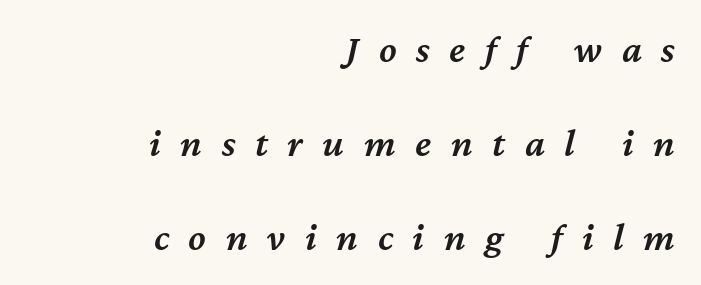
Character widths vary here, with narrow letters taking less room than wide ones. Is the letter spacing exaggerated? Yes — the characters are pushed far apart. Which margin do the lines hug? The right one — the left edge is uneven. Beneath every word, the page is bare. Stems and bowls a touch heavier than normal — semibold.
